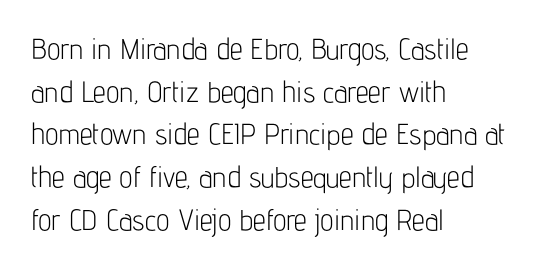
{"serif": "no", "italic": "no", "bold": "no", "weight": "light", "width": "condensed", "stroke_contrast": "low", "x_height": "medium", "monospaced": "no", "underline": "no", "align": "left", "line_spacing": "normal", "line_spacing_ratio": 1.47, "letter_spacing": "normal", "letter_spacing_em": 0.0, "glyph_px": 29}
